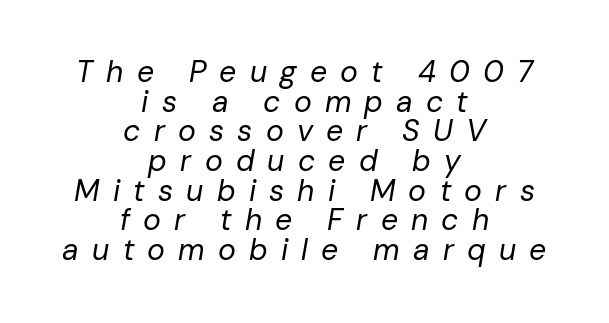
The image shows 30 px regular-weight type, italic (leaning right); set centered, tight line spacing (0.99x), unusually wide letter spacing (+0.44 em), not underlined; low stroke contrast and a medium x-height.
